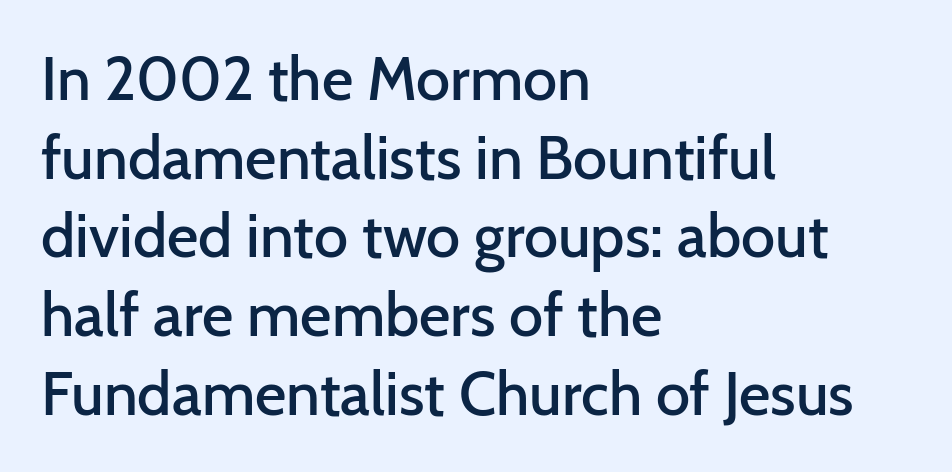
The letters carry no serifs — their stems end cleanly without finishing strokes. Horizontally, the lines are justified to the leading edge only. Compared with typical body copy, the letter spacing here is the same. Honestly, the row spacing looks completely unremarkable. Anything drawn beneath the words? Only blank space. The strokes are fattened partway — semibold, not bold.
